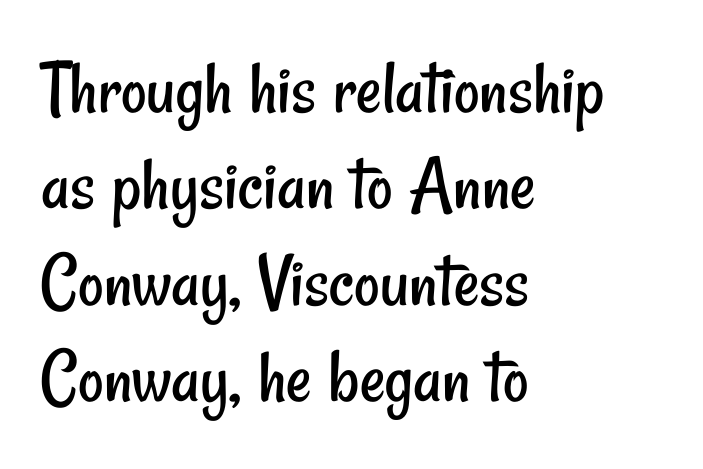
{"serif": "no", "bold": "no", "weight": "regular", "width": "condensed", "stroke_contrast": "low", "x_height": "small", "monospaced": "no", "underline": "no", "align": "left", "line_spacing_ratio": 1.22, "letter_spacing": "normal", "letter_spacing_em": 0.0, "glyph_px": 79}
